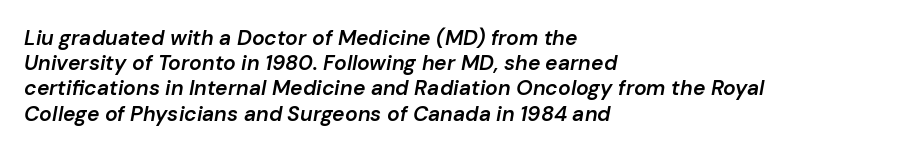
Q: Is the text bold? A: Semi-bold.
Q: Is the text italic (slanted)? A: Yes, it leans right by about 10 degrees.
Q: Is the text underlined? A: No.
Q: How is the paragraph aligned? A: Left-aligned.
Q: Is the spacing between letters normal or unusually wide? A: Normal.
